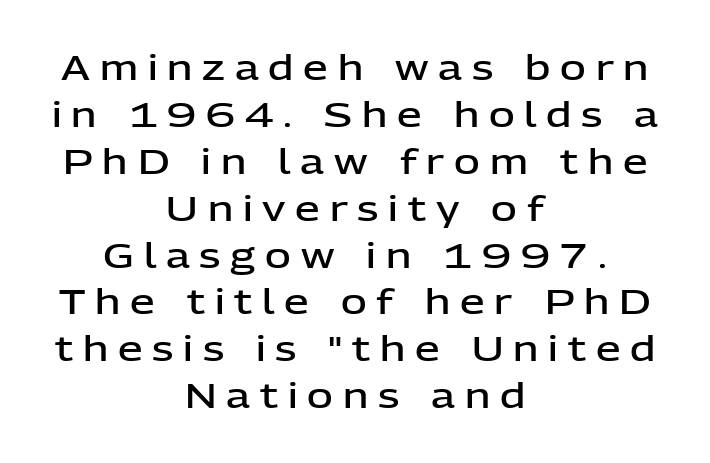
Q: Is the text bold? A: Semi-bold.
Q: Is the text italic (slanted)? A: No, it is upright.
Q: Is the typeface a serif or a sans-serif typeface? A: Sans-serif.
Q: Is the text underlined? A: No.
Q: How is the paragraph aligned? A: Centered.
Q: Is the spacing between letters normal or unusually wide? A: Unusually wide.
Q: Is the spacing between lines tight, normal or loose? A: Normal.
Q: Width (condensed, normal, or wide)? A: Normal.
Q: Stroke contrast? A: Low.
Q: x-height? A: Medium.
Q: Monospaced? A: No.
